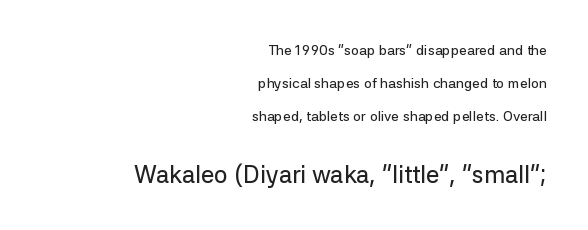
{"italic": "no", "underline": "no", "align": "right", "line_spacing": "loose", "line_spacing_ratio": 2.37, "letter_spacing": "normal", "letter_spacing_em": 0.0, "larger_block": "second", "size_ratio": 1.71, "glyph_px": 24}
